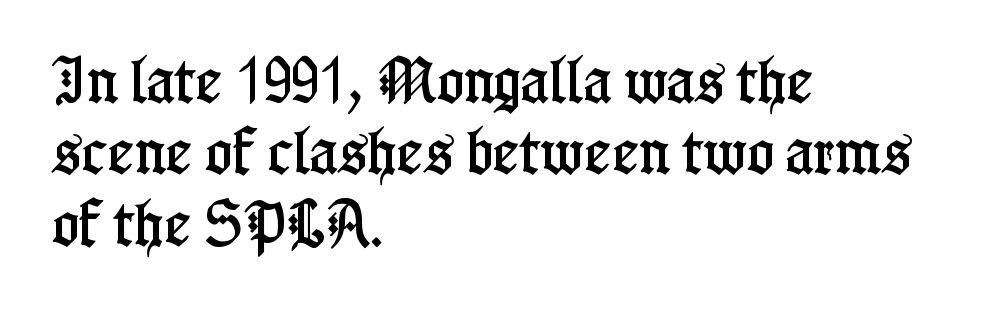
Q: Is the text italic (slanted)? A: No, it is upright.
Q: Is the typeface a serif or a sans-serif typeface? A: Serif.
Q: Is the text underlined? A: No.
Q: How is the paragraph aligned? A: Left-aligned.
Q: Is the spacing between letters normal or unusually wide? A: Normal.
Q: Is the spacing between lines tight, normal or loose? A: Normal.
Q: Width (condensed, normal, or wide)? A: Condensed.
Q: Stroke contrast? A: Low.
Q: x-height? A: Medium.
Q: Monospaced? A: No.
